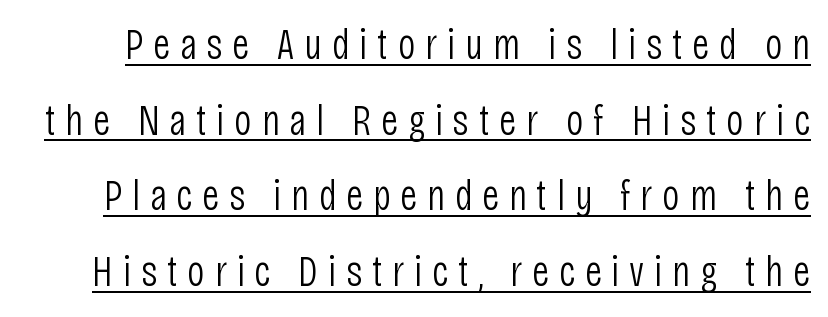
The typeface has the unassuming heft of standard copy or less. A rule runs beneath these lines of type. Spacing verdict: proportional, widths tailored to each character. Are there feet on the stems? There aren't — it's a sans. The tracking reads as deliberately expanded to a designer's eye.
